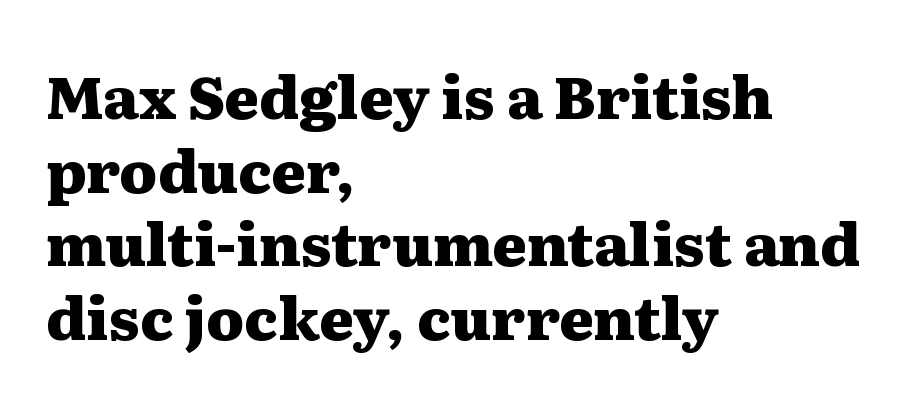
{"serif": "yes", "italic": "no", "bold": "yes", "weight": "heavy", "width": "wide", "stroke_contrast": "medium", "x_height": "medium", "monospaced": "no", "underline": "no", "align": "left", "line_spacing": "normal", "line_spacing_ratio": 1.25, "letter_spacing": "normal", "letter_spacing_em": 0.0, "glyph_px": 59}
